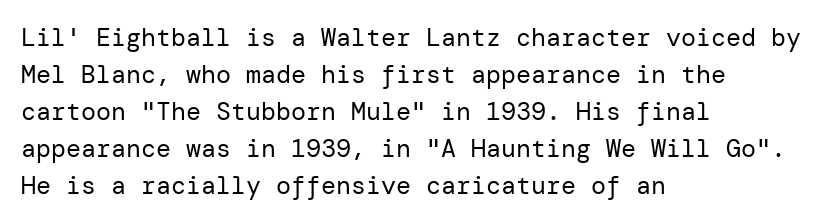
A typesetter would call this leading conventional body-copy spacing. Descender tails drop into unmarked territory. Visually the block forms a straight wall on the left and a jagged coastline on the right. Do the letters lean? They stand straight.
